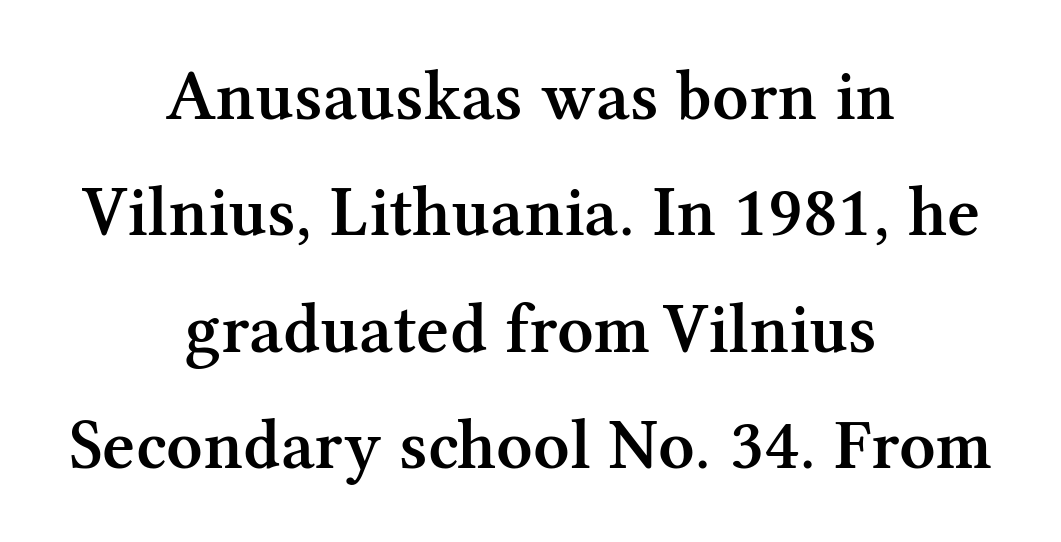
The image shows 71 px semibold serif type, upright; set centered, normal line spacing (1.64x), normal letter spacing, not underlined; medium stroke contrast and a medium x-height.
